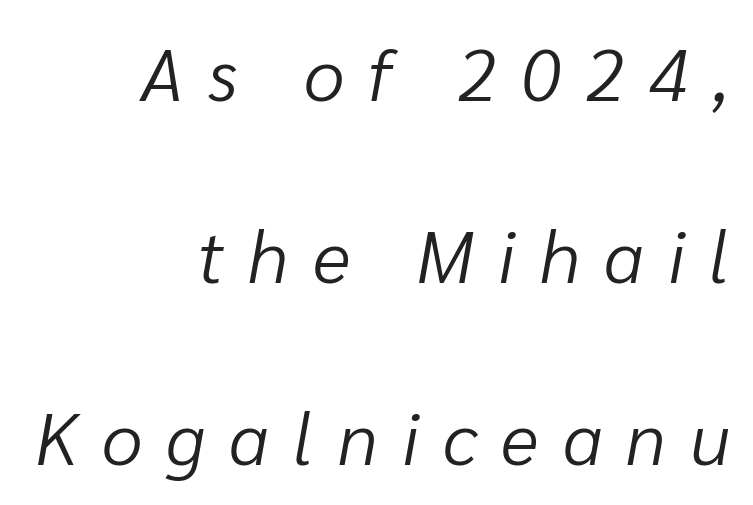
The image shows 73 px light type, italic (leaning right); set right-aligned, loose line spacing (2.49x), unusually wide letter spacing (+0.33 em), not underlined; low stroke contrast and a medium x-height.
